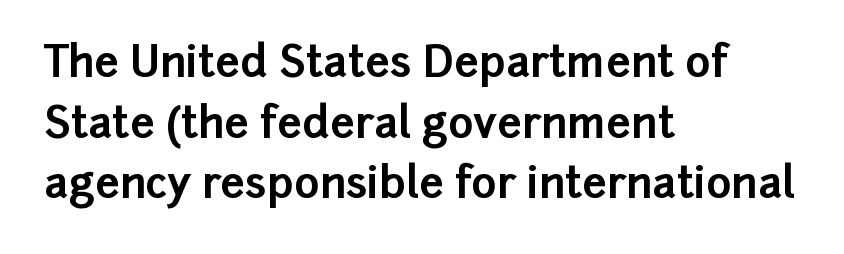
The image shows 43 px bold sans-serif type, upright; set left-aligned, normal line spacing (1.41x), normal letter spacing, not underlined; low stroke contrast and a medium x-height.
